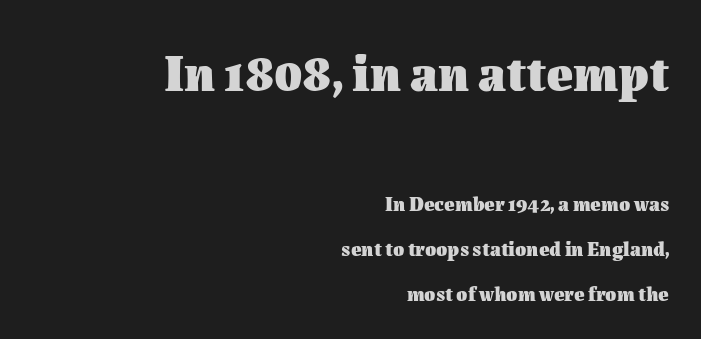
{"italic": "no", "bold": "yes", "weight": "heavy", "width": "normal", "stroke_contrast": "medium", "x_height": "medium", "monospaced": "no", "underline": "no", "align": "right", "line_spacing": "loose", "line_spacing_ratio": 2.25, "letter_spacing": "normal", "letter_spacing_em": 0.0, "larger_block": "first", "size_ratio": 2.55, "glyph_px": 51}
